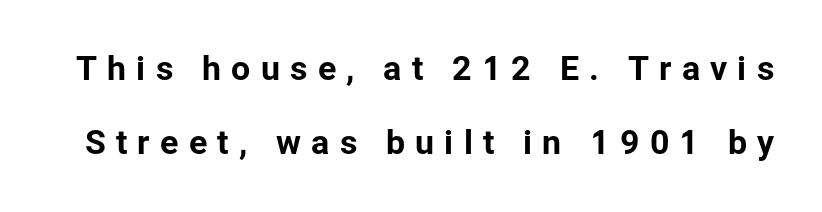
Q: Is the text italic (slanted)? A: No, it is upright.
Q: Is the typeface a serif or a sans-serif typeface? A: Sans-serif.
Q: Is the text underlined? A: No.
Q: Is the spacing between letters normal or unusually wide? A: Unusually wide.
Q: Is the spacing between lines tight, normal or loose? A: Loose.
Q: Width (condensed, normal, or wide)? A: Normal.
Q: Stroke contrast? A: Low.
Q: x-height? A: Medium.
Q: Monospaced? A: No.
